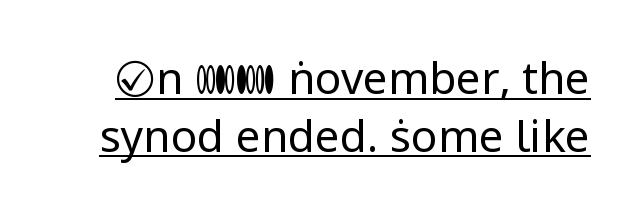
Q: Is the text bold? A: No.
Q: Is the text italic (slanted)? A: No, it is upright.
Q: Is the typeface a serif or a sans-serif typeface? A: Sans-serif.
Q: Is the text underlined? A: Yes.
Q: Is the spacing between letters normal or unusually wide? A: Normal.
Q: Is the spacing between lines tight, normal or loose? A: Normal.
Q: Width (condensed, normal, or wide)? A: Normal.
Q: Stroke contrast? A: Low.
Q: x-height? A: Medium.
Q: Monospaced? A: No.
